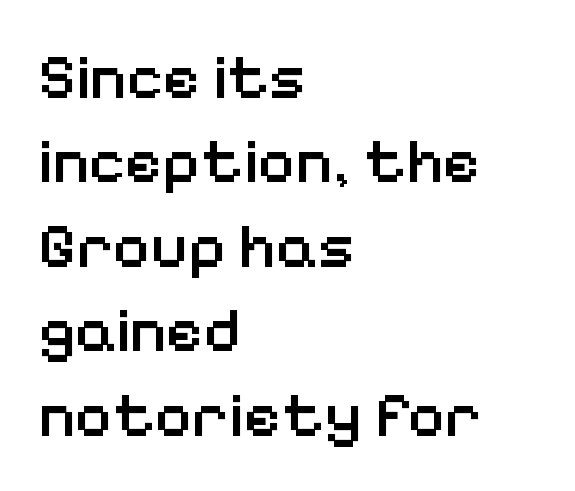
A classic flush-left, rag-right setting is used for this passage. The zone under the glyphs is completely vacant. Tracking here is standard; glyphs follow each other at the usual distance. Type style note: lacks serifs. This block has exactly the height ordinary leading produces. Varying glyph widths throughout — classic text-font behaviour.
